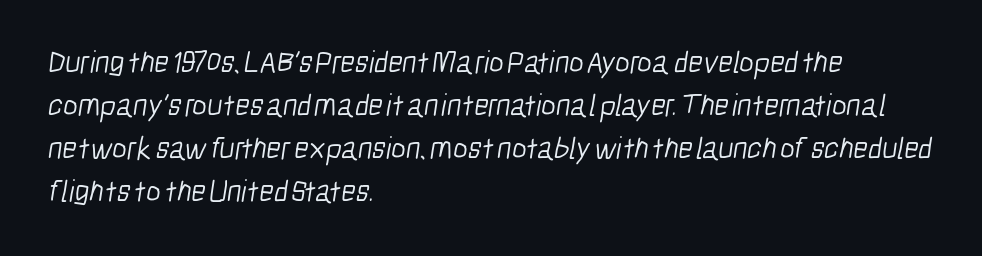
The image shows 31 px light, condensed sans-serif type; set left-aligned, normal line spacing (1.39x), normal letter spacing, not underlined; low stroke contrast and a medium x-height.
